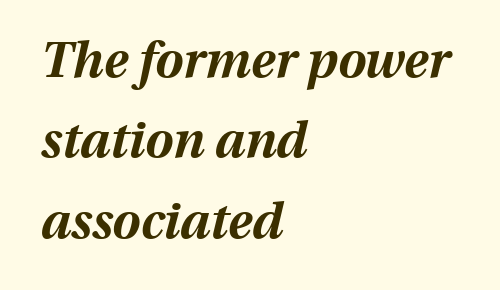
Q: Is the text bold? A: Yes.
Q: Is the text italic (slanted)? A: Yes, it leans right by about 13 degrees.
Q: Is the text underlined? A: No.
Q: How is the paragraph aligned? A: Left-aligned.
Q: Is the spacing between letters normal or unusually wide? A: Normal.
Q: Is the spacing between lines tight, normal or loose? A: Normal.
Q: Width (condensed, normal, or wide)? A: Normal.
Q: Stroke contrast? A: Medium.
Q: x-height? A: Medium.
Q: Monospaced? A: No.
